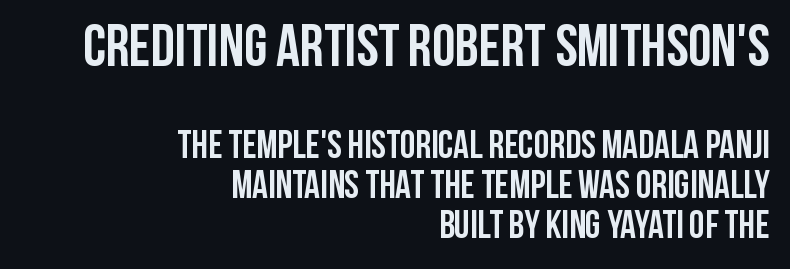
Lines of text with bare space underneath. Is the letter spacing exaggerated? No — it looks like the ordinary default. These words are printed bold, with thick strokes throughout. The font family rendered here belongs to the sans-serif group.
